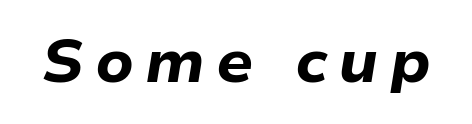
Q: Is the text bold? A: Yes.
Q: Is the text italic (slanted)? A: Yes, it leans right by about 9 degrees.
Q: Is the text underlined? A: No.
Q: Width (condensed, normal, or wide)? A: Normal.
Q: Stroke contrast? A: Low.
Q: x-height? A: Medium.
Q: Monospaced? A: No.
